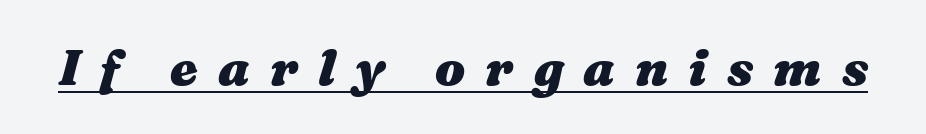
{"italic": "yes", "lean": "right", "slant_degrees": 16, "bold": "yes", "weight": "heavy", "width": "wide", "stroke_contrast": "medium", "x_height": "medium", "monospaced": "no", "underline": "yes", "letter_spacing": "wide", "letter_spacing_em": 0.4, "glyph_px": 50}
